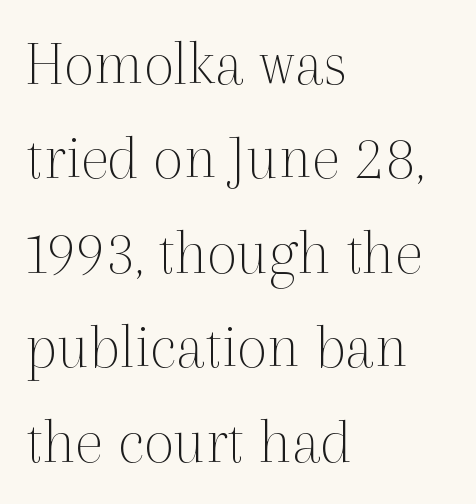
Q: Is the text bold? A: No.
Q: Is the text italic (slanted)? A: No, it is upright.
Q: Is the typeface a serif or a sans-serif typeface? A: Serif.
Q: Is the text underlined? A: No.
Q: How is the paragraph aligned? A: Left-aligned.
Q: Is the spacing between letters normal or unusually wide? A: Normal.
Q: Is the spacing between lines tight, normal or loose? A: Normal.
Q: Width (condensed, normal, or wide)? A: Normal.
Q: x-height? A: Medium.
Q: Monospaced? A: No.
